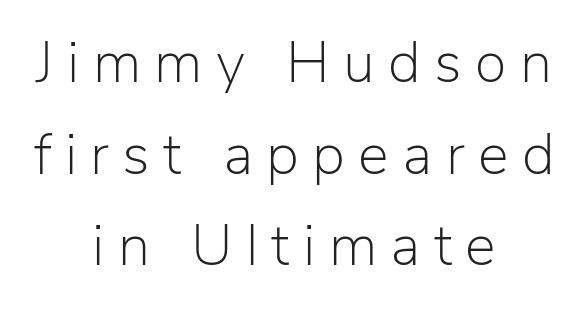
Q: Is the text bold? A: No.
Q: Is the text italic (slanted)? A: No, it is upright.
Q: Is the typeface a serif or a sans-serif typeface? A: Sans-serif.
Q: Is the text underlined? A: No.
Q: How is the paragraph aligned? A: Centered.
Q: Is the spacing between letters normal or unusually wide? A: Unusually wide.
Q: Is the spacing between lines tight, normal or loose? A: Normal.
Q: Width (condensed, normal, or wide)? A: Normal.
Q: Stroke contrast? A: Low.
Q: x-height? A: Medium.
Q: Monospaced? A: No.
